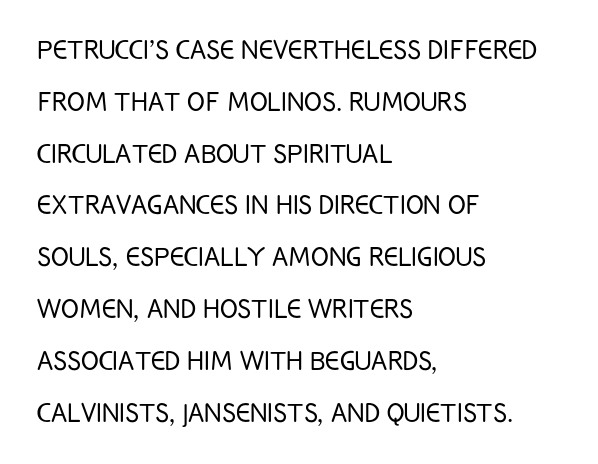
Q: Is the text bold? A: No.
Q: Is the text italic (slanted)? A: No, it is upright.
Q: Is the typeface a serif or a sans-serif typeface? A: Sans-serif.
Q: Is the text underlined? A: No.
Q: How is the paragraph aligned? A: Left-aligned.
Q: Is the spacing between letters normal or unusually wide? A: Normal.
Q: Is the spacing between lines tight, normal or loose? A: Normal.
Q: Width (condensed, normal, or wide)? A: Condensed.
Q: Stroke contrast? A: Low.
Q: x-height? A: Large.
Q: Monospaced? A: No.
